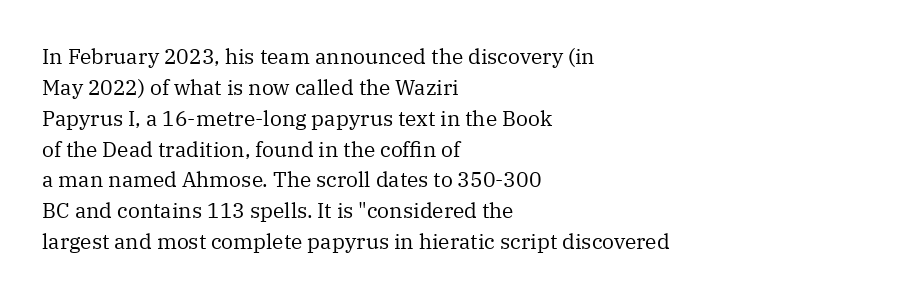
The image shows 21 px text type, upright; set left-aligned, normal line spacing (1.47x), normal letter spacing, not underlined.
